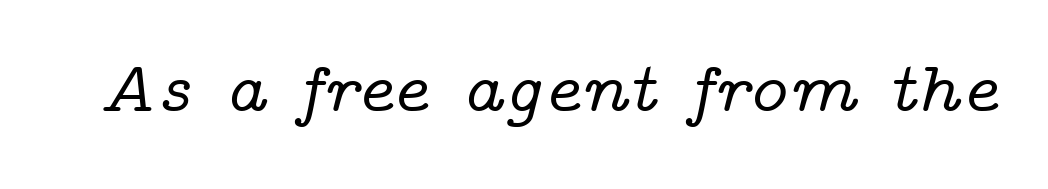
The passage shown has conventional tracking throughout. In terms of letterform style, serifs are clearly present. The letters advance in unequal steps, a hallmark of proportional type. You can tell it's italic because the verticals aren't actually vertical. The string is rendered with underlining switched off.
